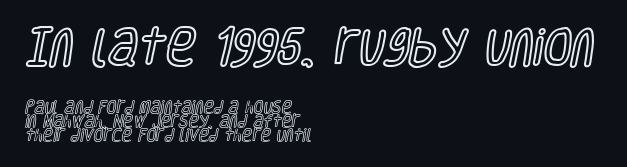
The image shows 41 px condensed type; set left-aligned, tight line spacing (1.0x), normal letter spacing, not underlined; the first (top) block is 2.93x larger; a large x-height.
